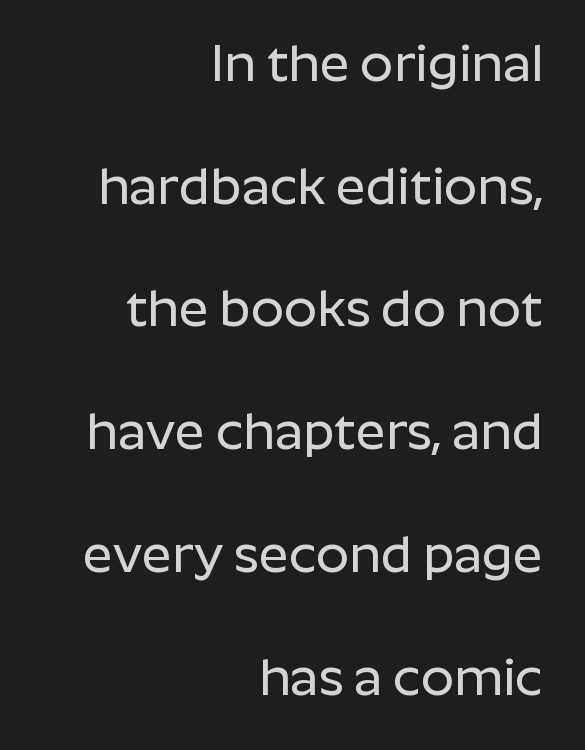
The image shows 52 px sans-serif type, upright; set right-aligned, loose line spacing (2.36x), normal letter spacing, not underlined; low stroke contrast and a medium x-height.
